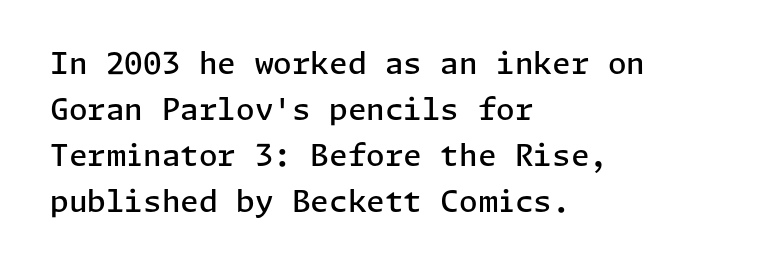
The image shows 30 px semibold sans-serif type, upright; set left-aligned, normal line spacing (1.53x), normal letter spacing, not underlined; low stroke contrast and a medium x-height.
